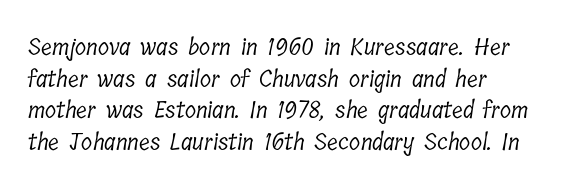
The image shows 23 px text type; set left-aligned, normal line spacing (1.37x), normal letter spacing, not underlined.
